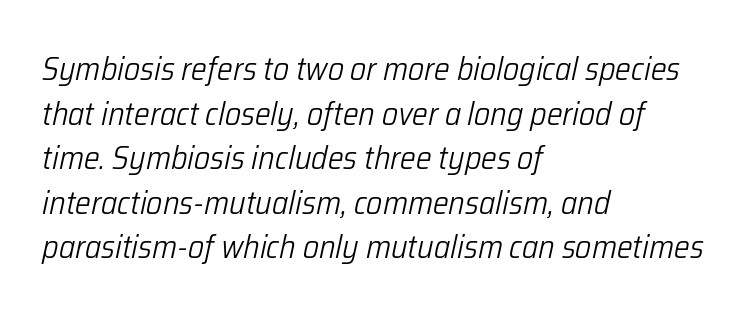
{"italic": "yes", "lean": "right", "slant_degrees": 12, "bold": "no", "weight": "light", "width": "condensed", "stroke_contrast": "low", "x_height": "medium", "monospaced": "no", "underline": "no", "align": "left", "line_spacing": "normal", "line_spacing_ratio": 1.35, "letter_spacing": "normal", "letter_spacing_em": 0.0, "glyph_px": 33}
